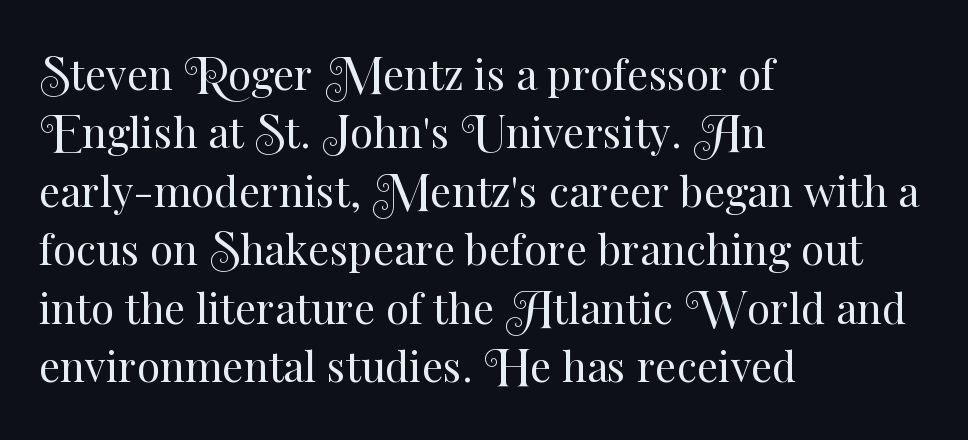
The typography opts for an upright posture over an oblique one. Think of a printed novel: that variable character pitch is what you see here. Summary of vertical rhythm: regular, with standard interline spacing. Counters stay open thanks to moderate or lighter strokes. Which margin do the lines hug? The left one — the right edge is uneven. Does extra space separate the letters? No, they use regular spacing.
